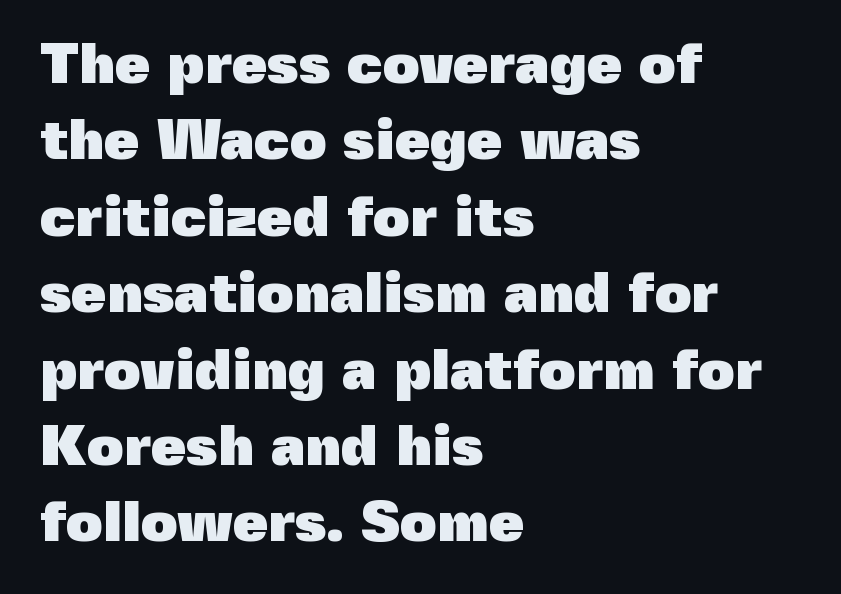
Q: Is the text bold? A: Yes.
Q: Is the text italic (slanted)? A: No, it is upright.
Q: Is the typeface a serif or a sans-serif typeface? A: Sans-serif.
Q: Is the text underlined? A: No.
Q: How is the paragraph aligned? A: Left-aligned.
Q: Is the spacing between letters normal or unusually wide? A: Normal.
Q: Is the spacing between lines tight, normal or loose? A: Normal.
Q: Width (condensed, normal, or wide)? A: Normal.
Q: x-height? A: Medium.
Q: Monospaced? A: No.
